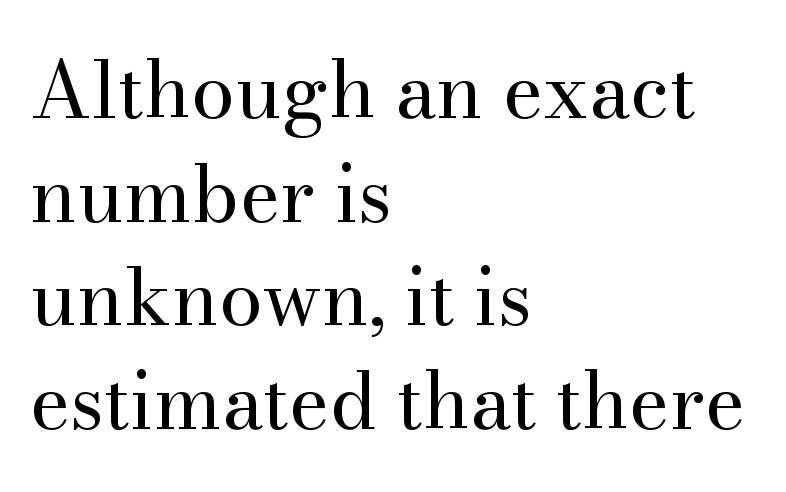
{"serif": "yes", "italic": "no", "bold": "no", "weight": "regular", "width": "normal", "stroke_contrast": "medium", "x_height": "small", "monospaced": "no", "underline": "no", "align": "left", "line_spacing": "normal", "line_spacing_ratio": 1.33, "letter_spacing": "normal", "letter_spacing_em": 0.0, "glyph_px": 78}
